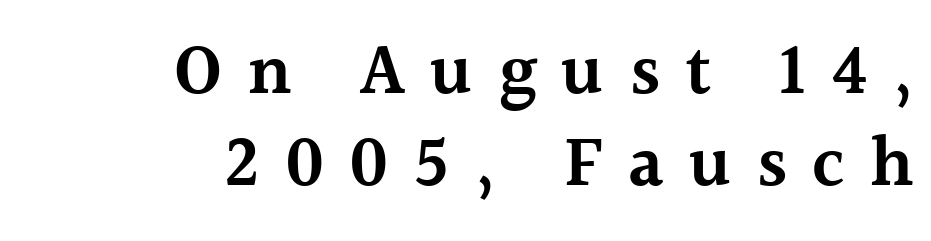
Q: Is the text bold? A: Semi-bold.
Q: Is the text italic (slanted)? A: No, it is upright.
Q: Is the typeface a serif or a sans-serif typeface? A: Serif.
Q: Is the text underlined? A: No.
Q: How is the paragraph aligned? A: Right-aligned.
Q: Is the spacing between letters normal or unusually wide? A: Unusually wide.
Q: Is the spacing between lines tight, normal or loose? A: Normal.
Q: Width (condensed, normal, or wide)? A: Normal.
Q: x-height? A: Medium.
Q: Monospaced? A: No.
